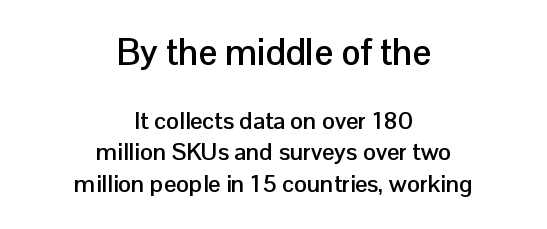
Q: Is the text bold? A: Yes.
Q: Is the text italic (slanted)? A: No, it is upright.
Q: Is the typeface a serif or a sans-serif typeface? A: Sans-serif.
Q: Is the text underlined? A: No.
Q: How is the paragraph aligned? A: Centered.
Q: Is the spacing between letters normal or unusually wide? A: Normal.
Q: Is the spacing between lines tight, normal or loose? A: Normal.
Q: Which block of text is set in a larger size, the first (top) or the second (bottom)? A: The first (top) one.
Q: Width (condensed, normal, or wide)? A: Normal.
Q: Stroke contrast? A: Low.
Q: x-height? A: Medium.
Q: Monospaced? A: No.
